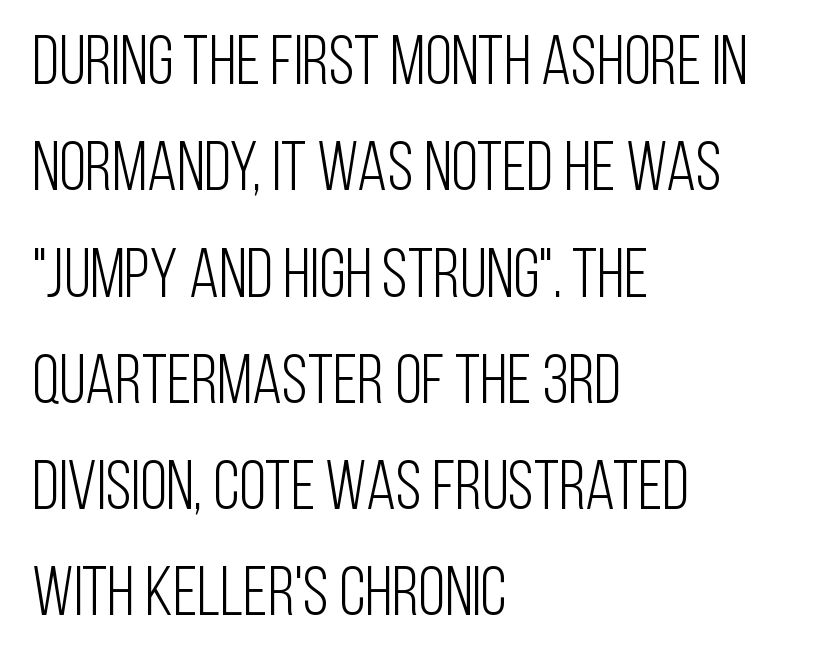
Q: Is the text bold? A: No.
Q: Is the text italic (slanted)? A: No, it is upright.
Q: Is the typeface a serif or a sans-serif typeface? A: Sans-serif.
Q: Is the text underlined? A: No.
Q: How is the paragraph aligned? A: Left-aligned.
Q: Is the spacing between letters normal or unusually wide? A: Normal.
Q: Is the spacing between lines tight, normal or loose? A: Normal.
Q: Width (condensed, normal, or wide)? A: Condensed.
Q: Stroke contrast? A: Low.
Q: x-height? A: Large.
Q: Monospaced? A: No.
